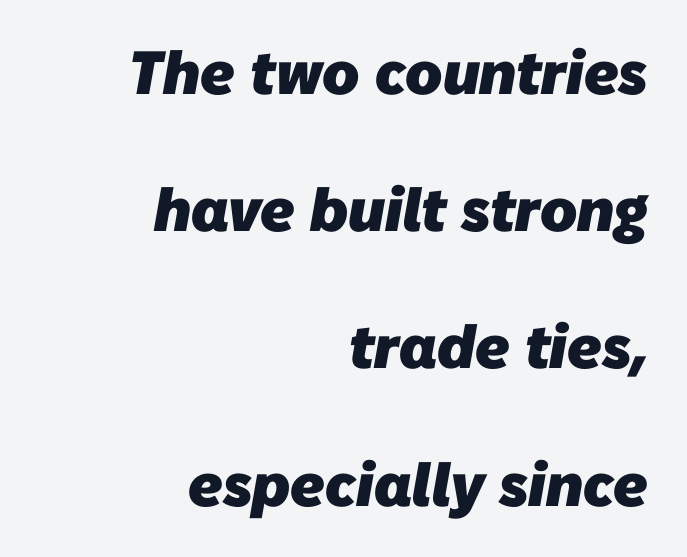
The image shows 61 px heavy sans-serif type; set right-aligned, loose line spacing (2.25x), normal letter spacing, not underlined; low stroke contrast and a medium x-height.
